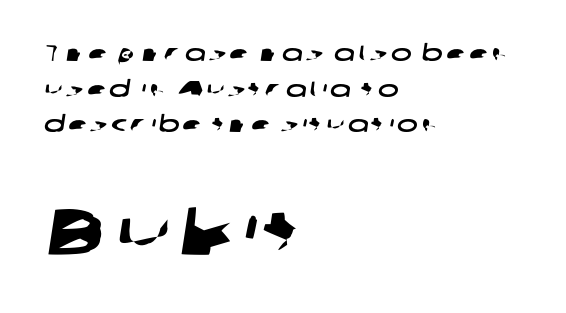
{"serif": "no", "width": "wide", "stroke_contrast": "low", "x_height": "medium", "monospaced": "no", "underline": "no", "align": "left", "line_spacing": "normal", "line_spacing_ratio": 1.62, "larger_block": "second", "size_ratio": 3.0, "glyph_px": 66}
